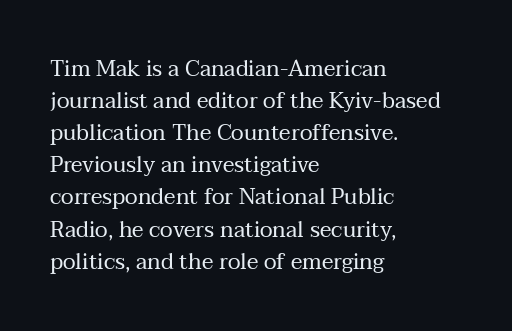
{"italic": "no", "bold": "no", "underline": "no", "align": "left", "line_spacing": "normal", "line_spacing_ratio": 1.46, "letter_spacing": "normal", "letter_spacing_em": 0.0, "glyph_px": 22}
